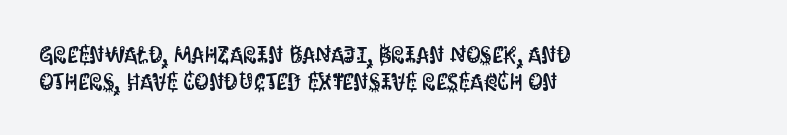
Has an underline been added? It has not. Left-aligned paragraph, ragged on the right. Characters follow at the spacing the type designer built in. Notice how the stems are strictly vertical — no italics here.
